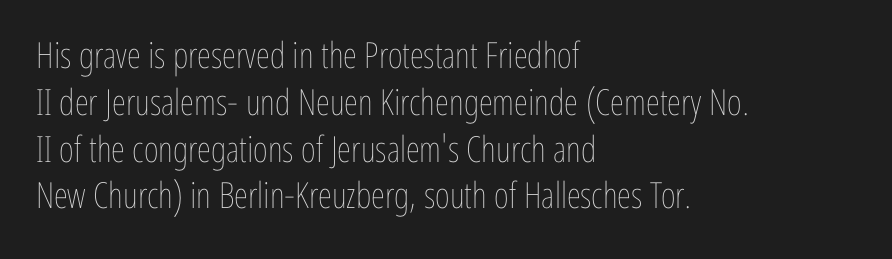
{"italic": "no", "bold": "no", "weight": "thin", "width": "condensed", "stroke_contrast": "low", "x_height": "medium", "monospaced": "no", "underline": "no", "align": "left", "line_spacing": "normal", "line_spacing_ratio": 1.3, "letter_spacing": "normal", "letter_spacing_em": 0.0, "glyph_px": 36}
